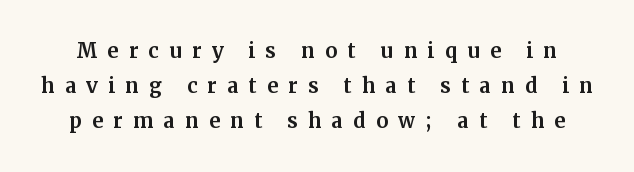
Q: Is the text italic (slanted)? A: No, it is upright.
Q: Is the text underlined? A: No.
Q: Is the spacing between letters normal or unusually wide? A: Unusually wide.
Q: Is the spacing between lines tight, normal or loose? A: Normal.
